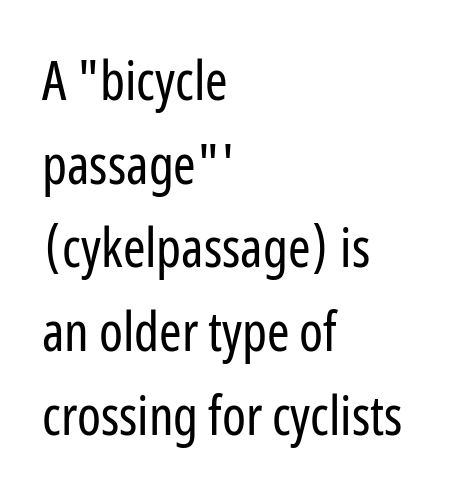
{"serif": "no", "italic": "no", "bold": "no", "weight": "regular", "width": "condensed", "stroke_contrast": "low", "x_height": "medium", "monospaced": "no", "underline": "no", "align": "left", "line_spacing": "normal", "line_spacing_ratio": 1.55, "letter_spacing": "normal", "letter_spacing_em": 0.0, "glyph_px": 54}
